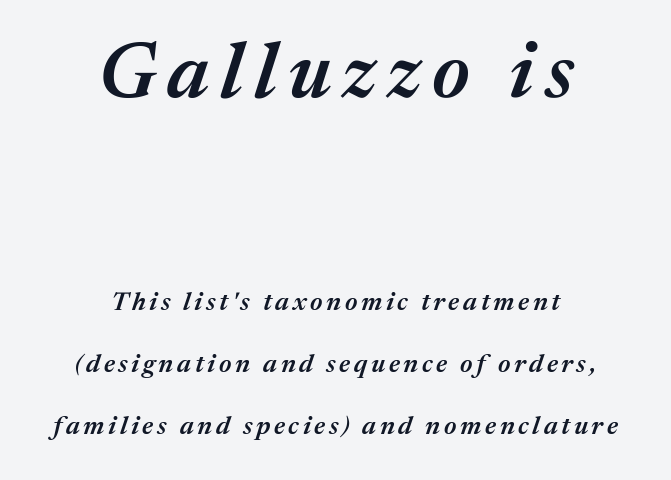
The image shows 79 px semibold type, italic (leaning right); set centered, loose line spacing (2.39x), not underlined; the first (top) block is 3.04x larger; medium stroke contrast and a medium x-height.
